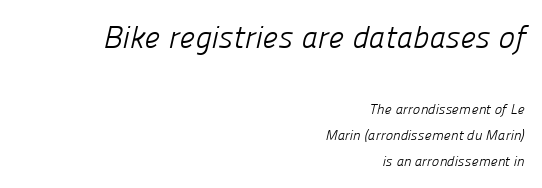
Q: Is the text bold? A: No.
Q: Is the typeface a serif or a sans-serif typeface? A: Sans-serif.
Q: Is the text underlined? A: No.
Q: How is the paragraph aligned? A: Right-aligned.
Q: Is the spacing between letters normal or unusually wide? A: Normal.
Q: Which block of text is set in a larger size, the first (top) or the second (bottom)? A: The first (top) one.
Q: Width (condensed, normal, or wide)? A: Normal.
Q: Stroke contrast? A: Low.
Q: x-height? A: Medium.
Q: Monospaced? A: No.
